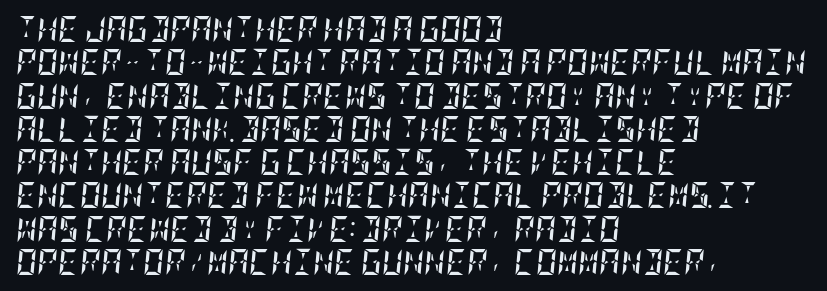
The image shows 26 px bold type, italic (leaning right); set left-aligned, normal line spacing (1.28x), normal letter spacing, not underlined.
